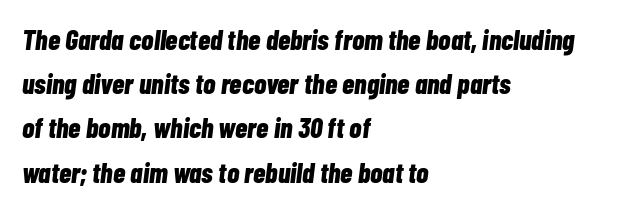
The face used here has a pronounced slope to its letters. Horizontal alignment here is leftward, the default for most running prose. The letters advance in unequal steps, a hallmark of proportional type. A bare baseline throughout the passage. Caption: bold face, heavy strokes.
